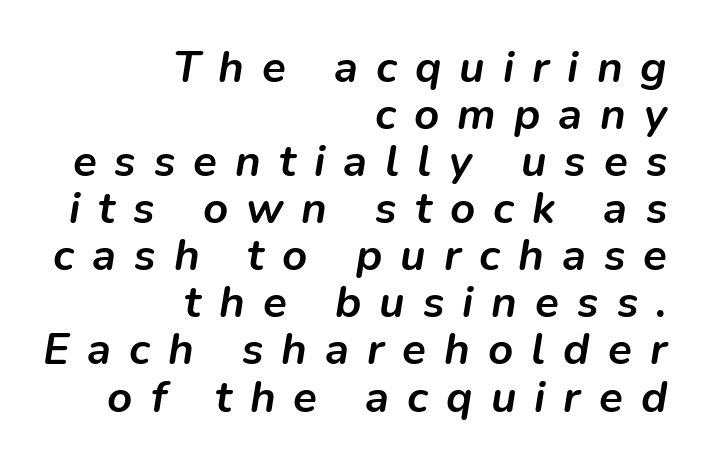
{"italic": "yes", "lean": "right", "slant_degrees": 9, "bold": "yes", "weight": "semibold", "width": "normal", "stroke_contrast": "low", "x_height": "medium", "monospaced": "no", "underline": "no", "align": "right", "line_spacing": "tight", "line_spacing_ratio": 1.07, "letter_spacing": "wide", "letter_spacing_em": 0.41, "glyph_px": 44}
